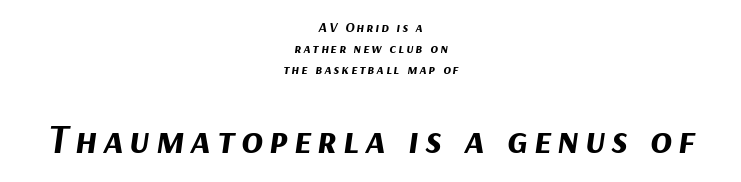
The image shows 40 px bold type, italic (leaning right); set centered, normal line spacing (1.49x), not underlined; the second (bottom) block is 2.86x larger; medium stroke contrast and a medium x-height.
